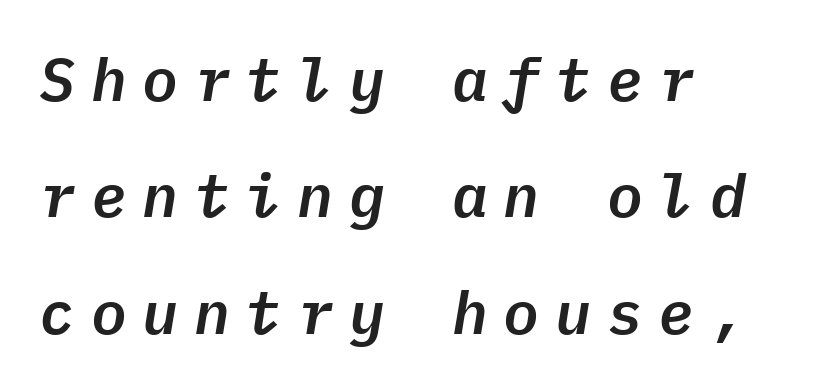
Caption: expanded tracking, letters set apart. You could fit nearly another row in the gap between these rows. Glance below the letters and you will spot only blank space. A typesetter would call this monospace, since all characters share one set width.
